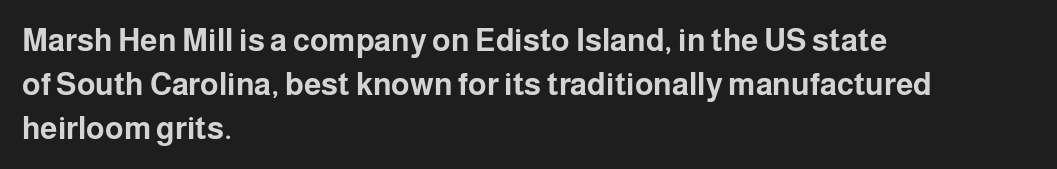
The image shows 31 px bold sans-serif type, upright; set left-aligned, normal line spacing (1.42x), normal letter spacing, not underlined; low stroke contrast and a medium x-height.
